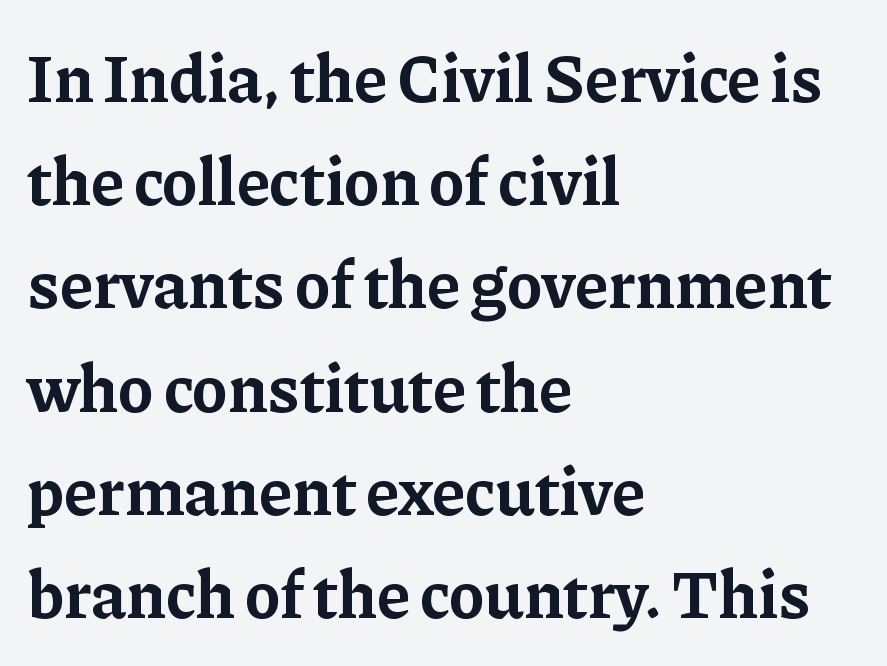
{"serif": "yes", "italic": "no", "bold": "yes", "weight": "bold", "width": "normal", "stroke_contrast": "low", "x_height": "medium", "monospaced": "no", "underline": "no", "align": "left", "line_spacing": "normal", "line_spacing_ratio": 1.54, "letter_spacing": "normal", "letter_spacing_em": 0.0, "glyph_px": 67}
